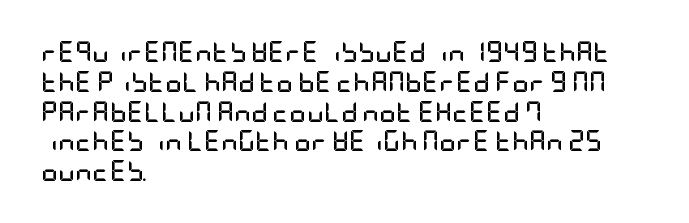
{"italic": "no", "bold": "yes", "underline": "no", "align": "left", "line_spacing": "normal", "line_spacing_ratio": 1.42, "letter_spacing": "normal", "letter_spacing_em": 0.0, "glyph_px": 21}
